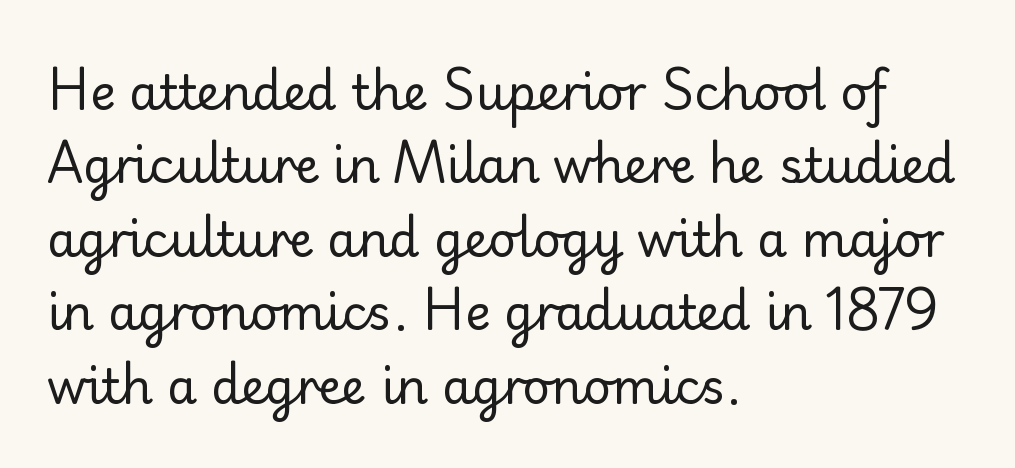
Descenders are the only things crossing below the line. Spacing verdict: proportional, widths tailored to each character. Summary of vertical rhythm: regular, with standard interline spacing. Is the stroke heavy? The answer is a plain regular-or-lighter. Look at the bottom of the vertical strokes: they stop flat, with no serifs.
